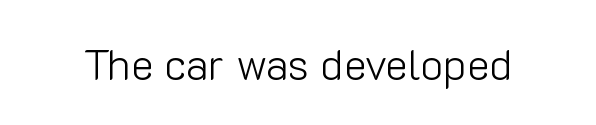
Q: Is the text bold? A: No.
Q: Is the text italic (slanted)? A: No, it is upright.
Q: Is the typeface a serif or a sans-serif typeface? A: Sans-serif.
Q: Is the text underlined? A: No.
Q: Is the spacing between letters normal or unusually wide? A: Normal.
Q: Width (condensed, normal, or wide)? A: Normal.
Q: Stroke contrast? A: Low.
Q: x-height? A: Medium.
Q: Monospaced? A: No.
